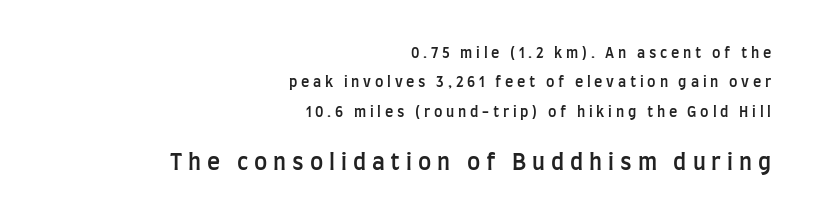
Teacher's note: observe the even right margin — that is flush-right alignment. A typesetter would mark this as roman, not italic. Honestly, the rows look like they've been pulled way apart. Scale increases going downward across the two blocks. Firm but not heavy-handed strokes: this text is semibold. Any mark beneath the type? The region is blank.
